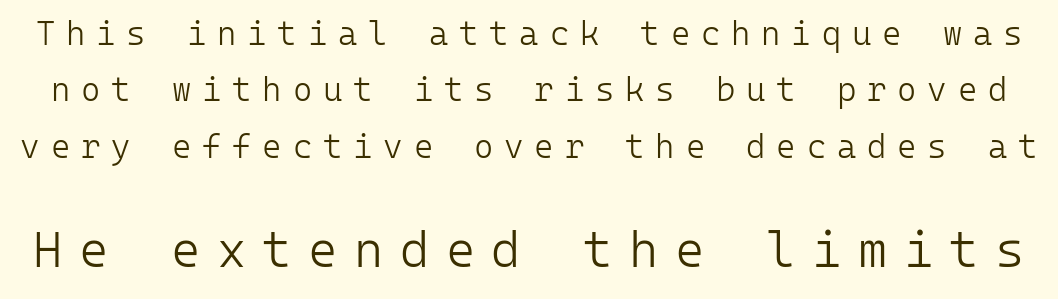
The font's upright variant was chosen for this text. The lower block of text is set noticeably larger than the block above it. The designer went with a sans here, leaving each stem footless. The letters march in equal steps, a hallmark of fixed-pitch type. The weight tops out at a normal text grade. The passage shown has open, widely tracked lettering throughout.
